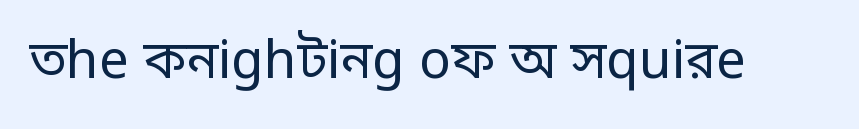
The image shows 53 px regular-weight sans-serif type, upright; set normal letter spacing, not underlined; low stroke contrast and a large x-height.
